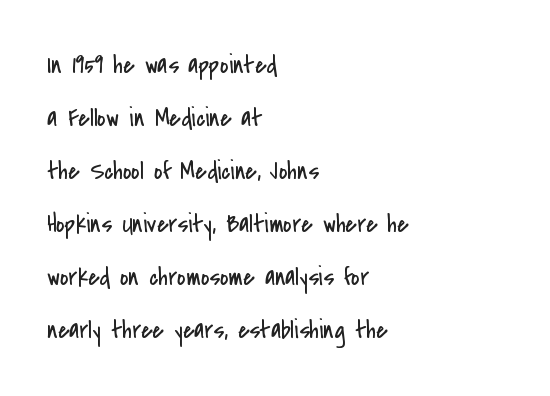
{"italic": "no", "bold": "no", "underline": "no", "align": "left", "line_spacing": "loose", "line_spacing_ratio": 2.04, "letter_spacing": "normal", "letter_spacing_em": 0.0, "glyph_px": 26}
